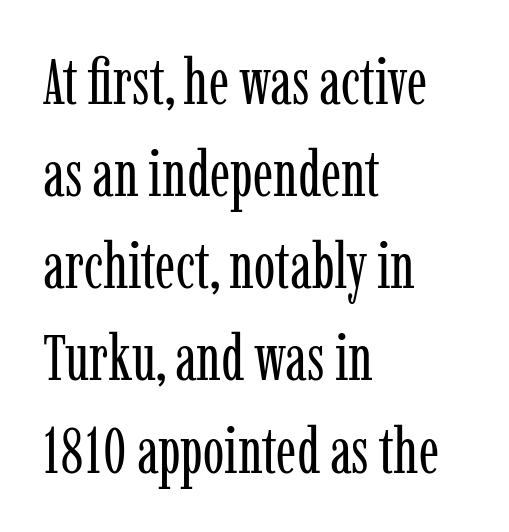
{"serif": "yes", "italic": "no", "bold": "no", "weight": "regular", "width": "condensed", "stroke_contrast": "low", "x_height": "medium", "monospaced": "no", "underline": "no", "align": "left", "line_spacing": "normal", "line_spacing_ratio": 1.44, "letter_spacing": "normal", "letter_spacing_em": 0.0, "glyph_px": 64}
